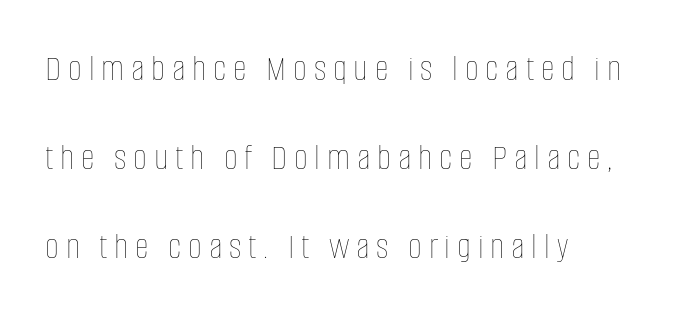
Q: Is the text bold? A: No.
Q: Is the text italic (slanted)? A: No, it is upright.
Q: Is the text underlined? A: No.
Q: How is the paragraph aligned? A: Left-aligned.
Q: Is the spacing between lines tight, normal or loose? A: Loose.
Q: Width (condensed, normal, or wide)? A: Condensed.
Q: Stroke contrast? A: Low.
Q: x-height? A: Large.
Q: Monospaced? A: No.
